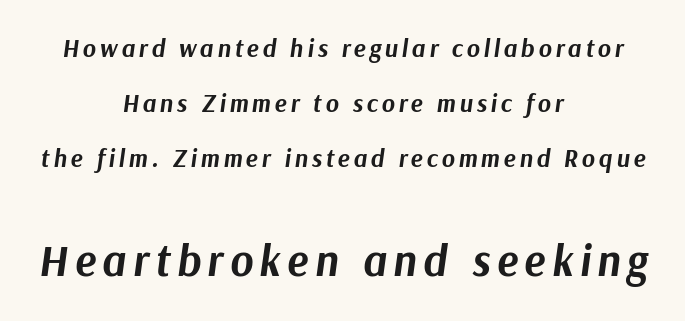
{"italic": "yes", "lean": "right", "slant_degrees": 9, "bold": "yes", "weight": "bold", "width": "normal", "stroke_contrast": "medium", "x_height": "medium", "monospaced": "no", "underline": "no", "align": "center", "line_spacing": "loose", "line_spacing_ratio": 2.2, "larger_block": "second", "size_ratio": 1.76, "glyph_px": 44}
